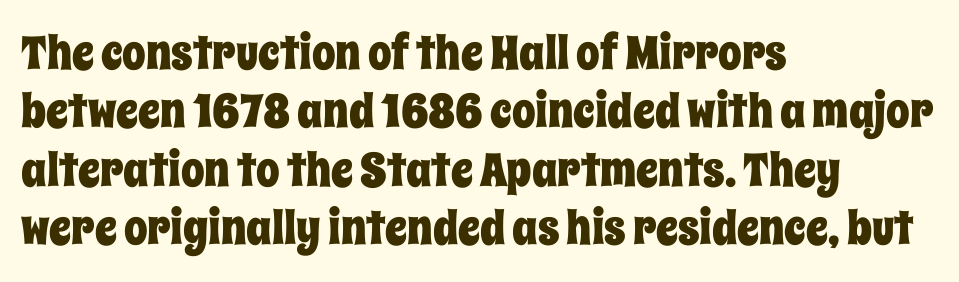
Q: Is the text italic (slanted)? A: No, it is upright.
Q: Is the text underlined? A: No.
Q: How is the paragraph aligned? A: Left-aligned.
Q: Is the spacing between letters normal or unusually wide? A: Normal.
Q: Width (condensed, normal, or wide)? A: Condensed.
Q: Stroke contrast? A: Low.
Q: x-height? A: Large.
Q: Monospaced? A: No.
